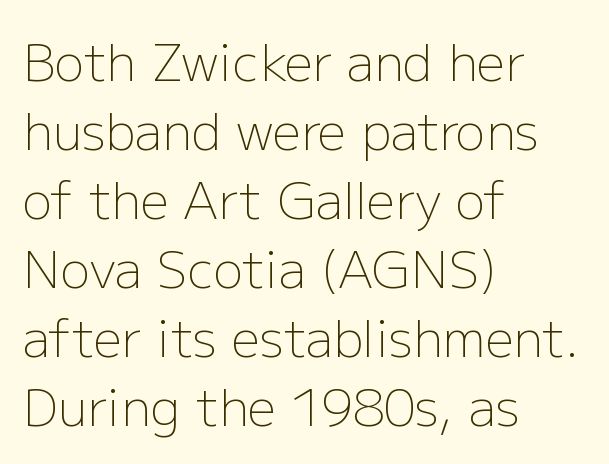
{"serif": "no", "italic": "no", "bold": "no", "weight": "light", "width": "normal", "stroke_contrast": "low", "x_height": "medium", "monospaced": "no", "underline": "no", "align": "left", "line_spacing": "normal", "line_spacing_ratio": 1.38, "letter_spacing": "normal", "letter_spacing_em": 0.0, "glyph_px": 50}
